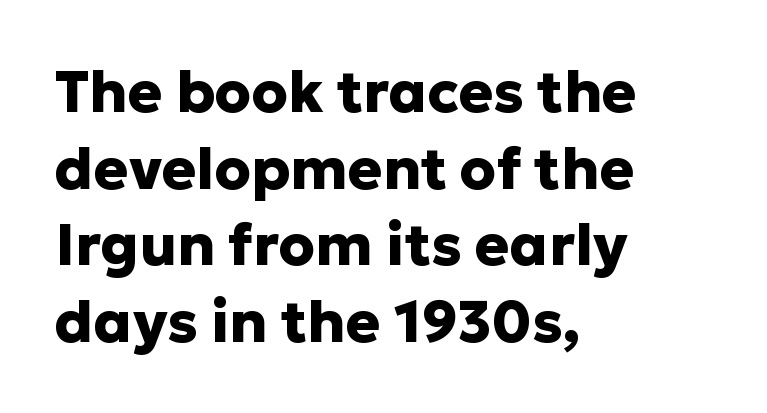
Q: Is the text bold? A: Yes.
Q: Is the text italic (slanted)? A: No, it is upright.
Q: Is the typeface a serif or a sans-serif typeface? A: Sans-serif.
Q: Is the text underlined? A: No.
Q: How is the paragraph aligned? A: Left-aligned.
Q: Is the spacing between letters normal or unusually wide? A: Normal.
Q: Is the spacing between lines tight, normal or loose? A: Normal.
Q: Width (condensed, normal, or wide)? A: Normal.
Q: Stroke contrast? A: Low.
Q: x-height? A: Medium.
Q: Monospaced? A: No.
